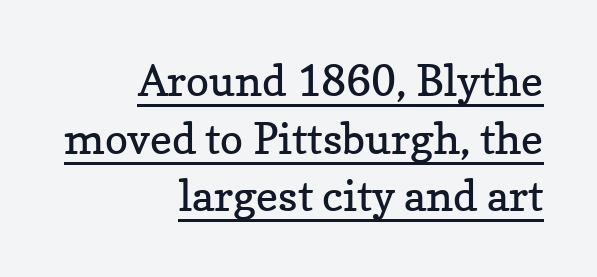
{"serif": "yes", "italic": "no", "bold": "no", "weight": "regular", "width": "normal", "stroke_contrast": "low", "x_height": "medium", "monospaced": "no", "underline": "yes", "align": "right", "line_spacing": "normal", "line_spacing_ratio": 1.34, "letter_spacing": "normal", "letter_spacing_em": 0.0, "glyph_px": 43}
